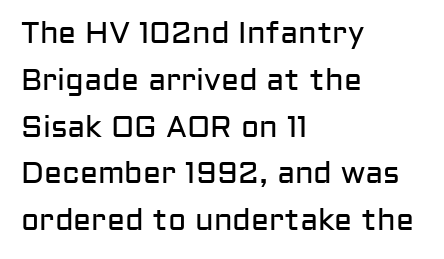
The image shows 30 px regular-weight sans-serif type, upright; set left-aligned, normal line spacing (1.56x), normal letter spacing, not underlined; low stroke contrast and a medium x-height.
